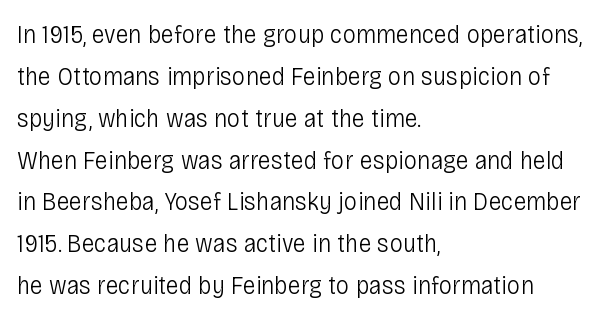
Anything drawn beneath the words? Only blank space. Each word holds together tightly as a unit, with standard inter-letter gaps. Each stroke keeps to a modest, everyday thickness or less. Normally led — the rows are evenly, conventionally spaced. In CSS terms this would be text-align: left. Does the lettering tilt? It doesn't — this is upright.
